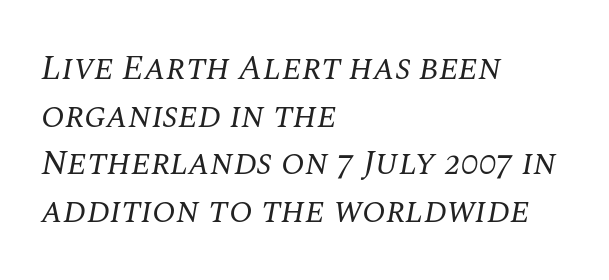
Q: Is the text bold? A: No.
Q: Is the text italic (slanted)? A: Yes, it leans right by about 10 degrees.
Q: Is the typeface a serif or a sans-serif typeface? A: Serif.
Q: Is the text underlined? A: No.
Q: How is the paragraph aligned? A: Left-aligned.
Q: Is the spacing between letters normal or unusually wide? A: Normal.
Q: Is the spacing between lines tight, normal or loose? A: Normal.
Q: Width (condensed, normal, or wide)? A: Normal.
Q: Stroke contrast? A: Medium.
Q: x-height? A: Large.
Q: Monospaced? A: No.
